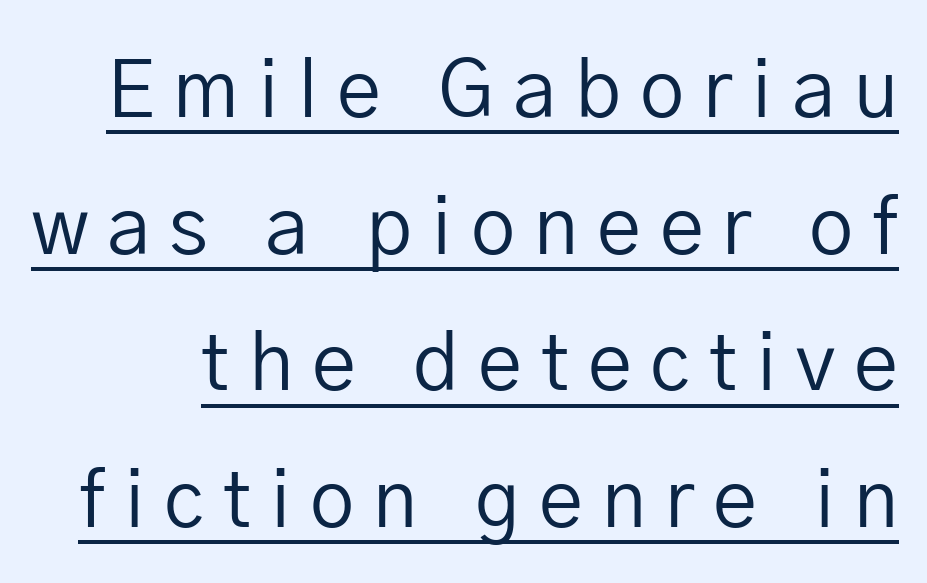
The image shows 79 px regular-weight sans-serif type, upright; set line spacing 1.73x, unusually wide letter spacing (+0.24 em), underlined; low stroke contrast and a medium x-height.
